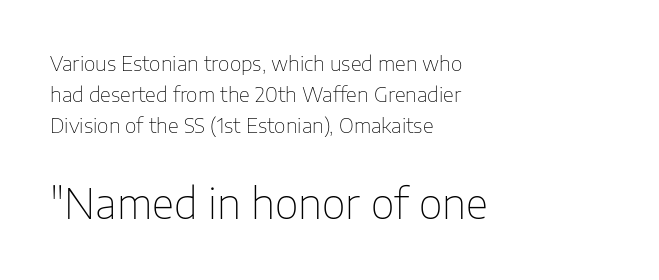
If you drew a ruler down the left edge, every line would touch it. The area under the type is left untouched. Weight class: somewhere from thin through regular. This is roman type, the default non-slanted kind.
